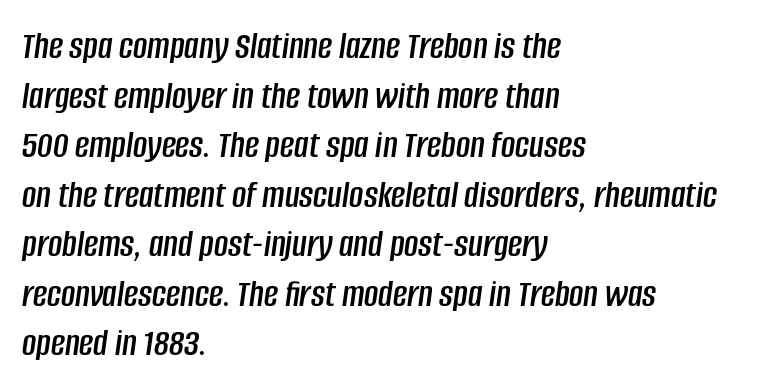
Words appear dense and cohesive because spacing is normal. These lines stack with their left ends in a neat column. Looks like regular typesetting: each glyph gets only the width it needs. Leading: standard. The specimen omits any rule beneath the text block's lines.
